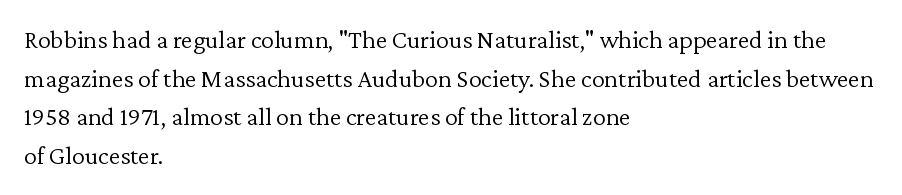
Q: Is the text bold? A: No.
Q: Is the text italic (slanted)? A: No, it is upright.
Q: Is the text underlined? A: No.
Q: How is the paragraph aligned? A: Left-aligned.
Q: Is the spacing between letters normal or unusually wide? A: Normal.
Q: Is the spacing between lines tight, normal or loose? A: Normal.
